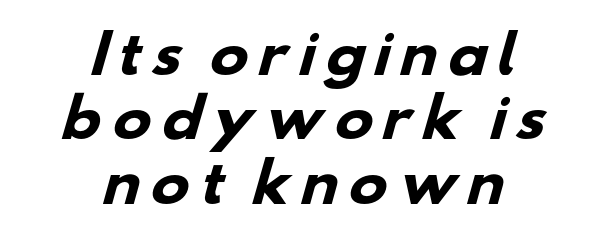
{"serif": "no", "bold": "yes", "weight": "heavy", "width": "wide", "stroke_contrast": "low", "x_height": "small", "monospaced": "no", "underline": "no", "align": "center", "line_spacing_ratio": 1.24, "glyph_px": 52}
